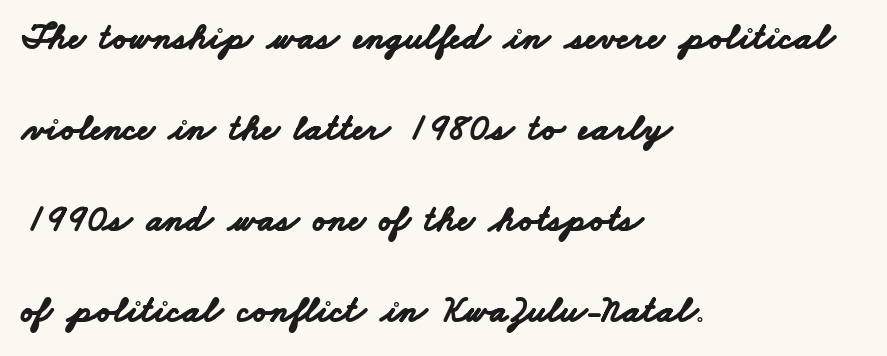
You could fit nearly another row in the gap between these rows. The paragraph has a hard left edge and a soft right edge. Each row of text sits above clean, open space. A dark, heavy texture on the line: the type is bold. There is no visible air inserted between adjacent glyphs. A sans-serif font was chosen for this passage.
